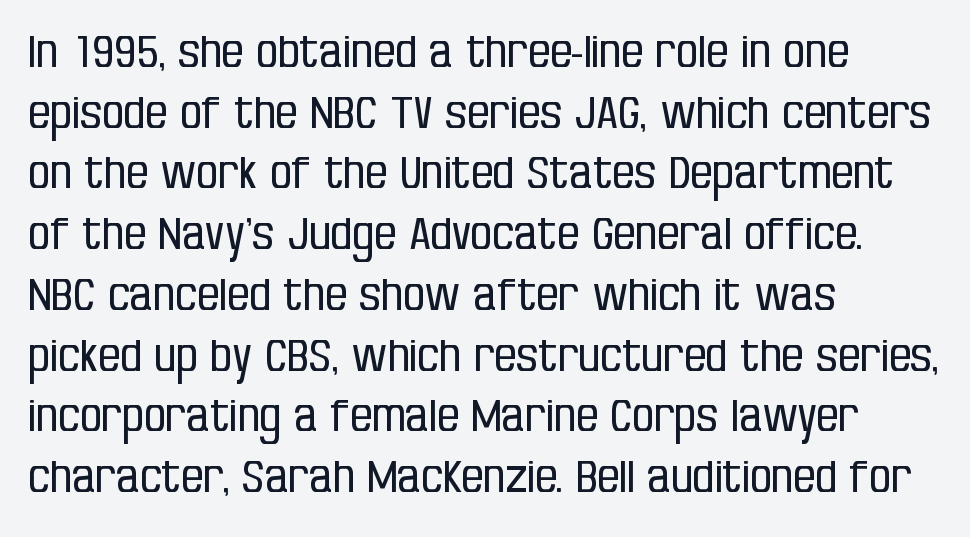
The image shows 44 px regular-weight, condensed sans-serif type, upright; set left-aligned, normal line spacing (1.38x), normal letter spacing, not underlined; low stroke contrast and a large x-height.
